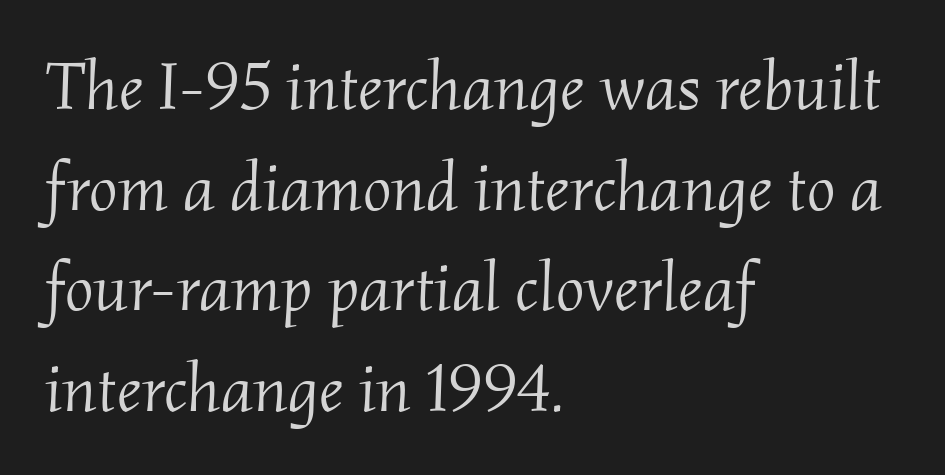
The image shows 68 px light serif type, italic (leaning right); set left-aligned, normal line spacing (1.48x), normal letter spacing, not underlined; medium stroke contrast and a small x-height.
